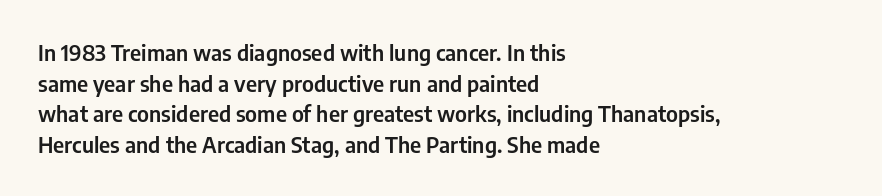
If you drew a line through each stem, it would be perfectly vertical. Honestly, the letter spacing is just normal — you wouldn't notice it. The words here are not underlined. Notice how the passage keeps a crisp vertical edge on the left only. Interline gaps are of average width in this sample.
